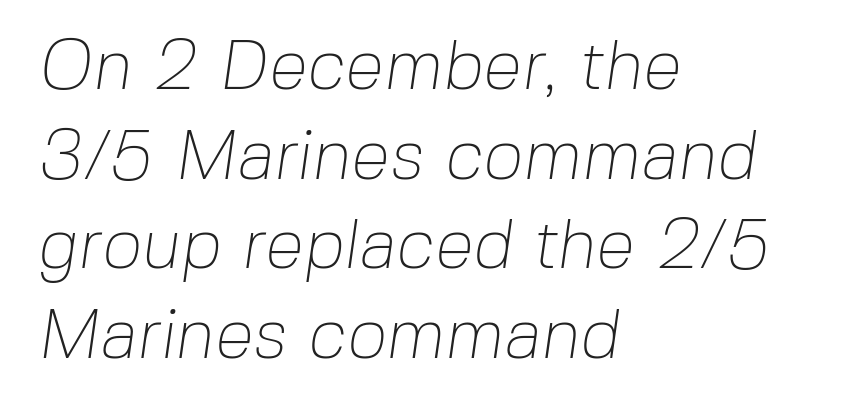
Q: Is the text bold? A: No.
Q: Is the typeface a serif or a sans-serif typeface? A: Sans-serif.
Q: Is the text underlined? A: No.
Q: How is the paragraph aligned? A: Left-aligned.
Q: Is the spacing between letters normal or unusually wide? A: Normal.
Q: Is the spacing between lines tight, normal or loose? A: Normal.
Q: Width (condensed, normal, or wide)? A: Normal.
Q: Stroke contrast? A: Low.
Q: x-height? A: Medium.
Q: Monospaced? A: No.
